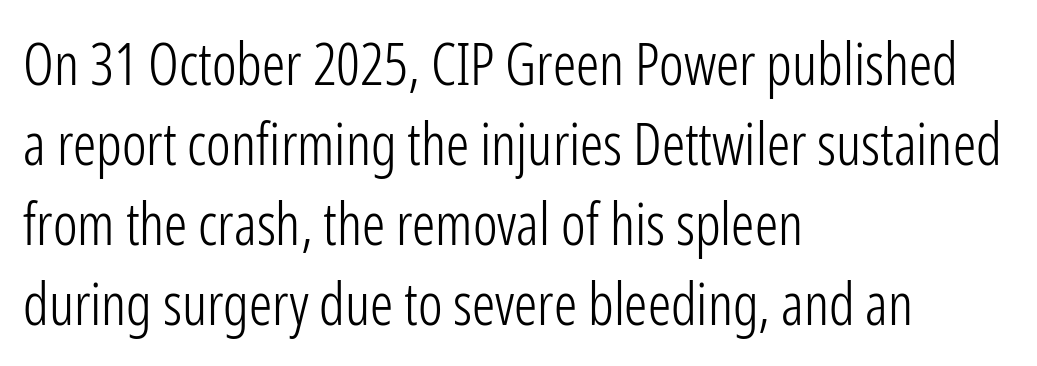
{"serif": "no", "italic": "no", "bold": "no", "weight": "light", "width": "condensed", "stroke_contrast": "low", "x_height": "medium", "monospaced": "no", "underline": "no", "align": "left", "line_spacing": "normal", "line_spacing_ratio": 1.38, "letter_spacing": "normal", "letter_spacing_em": 0.0, "glyph_px": 58}
